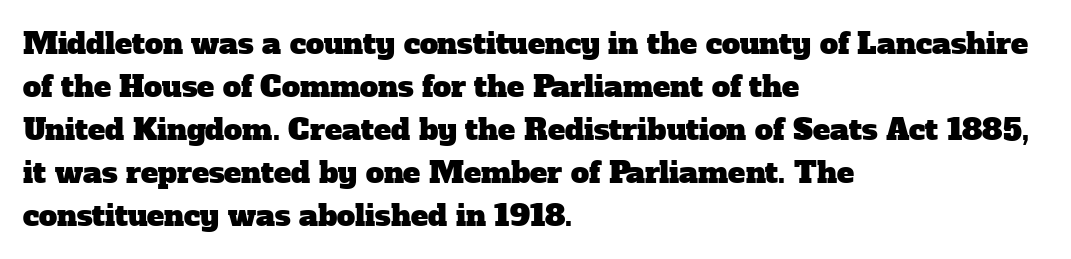
{"serif": "yes", "width": "normal", "stroke_contrast": "low", "x_height": "medium", "monospaced": "no", "underline": "no", "align": "left", "line_spacing": "normal", "line_spacing_ratio": 1.48, "letter_spacing": "normal", "letter_spacing_em": 0.0, "glyph_px": 29}
